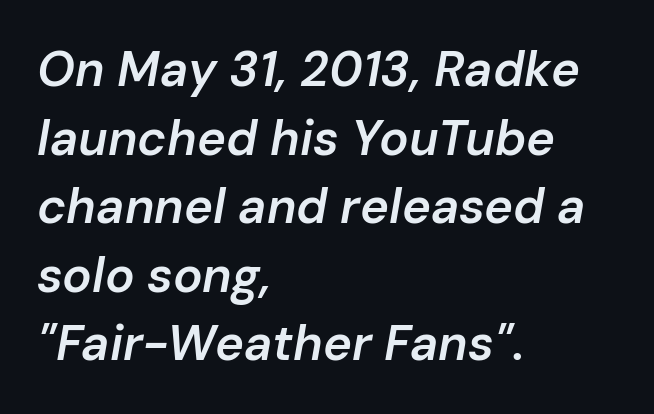
Q: Is the text bold? A: Semi-bold.
Q: Is the text italic (slanted)? A: Yes, it leans right by about 10 degrees.
Q: Is the text underlined? A: No.
Q: How is the paragraph aligned? A: Left-aligned.
Q: Is the spacing between letters normal or unusually wide? A: Normal.
Q: Is the spacing between lines tight, normal or loose? A: Normal.
Q: Width (condensed, normal, or wide)? A: Normal.
Q: Stroke contrast? A: Low.
Q: x-height? A: Medium.
Q: Monospaced? A: No.
